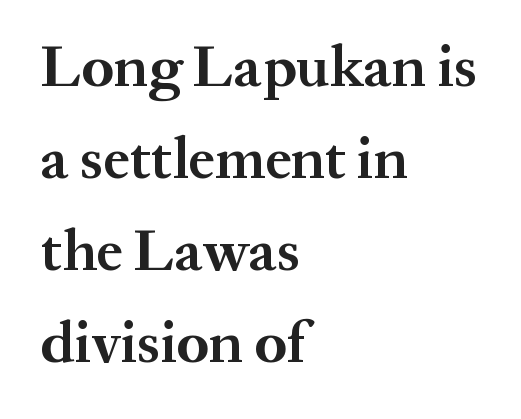
Q: Is the text bold? A: Yes.
Q: Is the text italic (slanted)? A: No, it is upright.
Q: Is the typeface a serif or a sans-serif typeface? A: Serif.
Q: Is the text underlined? A: No.
Q: How is the paragraph aligned? A: Left-aligned.
Q: Is the spacing between letters normal or unusually wide? A: Normal.
Q: Is the spacing between lines tight, normal or loose? A: Normal.
Q: Width (condensed, normal, or wide)? A: Normal.
Q: Stroke contrast? A: Medium.
Q: x-height? A: Medium.
Q: Monospaced? A: No.
